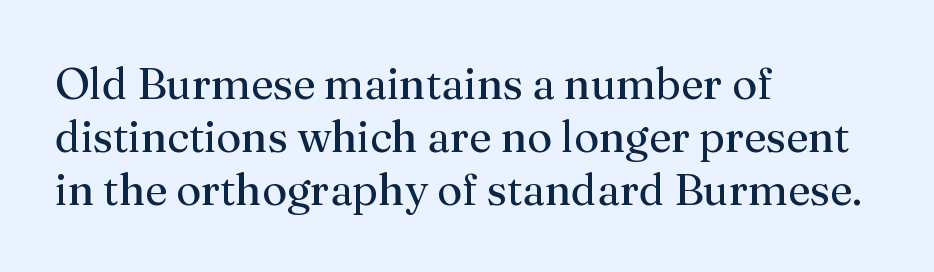
The image shows 44 px regular-weight serif type, upright; set left-aligned, line spacing 1.2x, normal letter spacing, not underlined; medium stroke contrast and a medium x-height.
